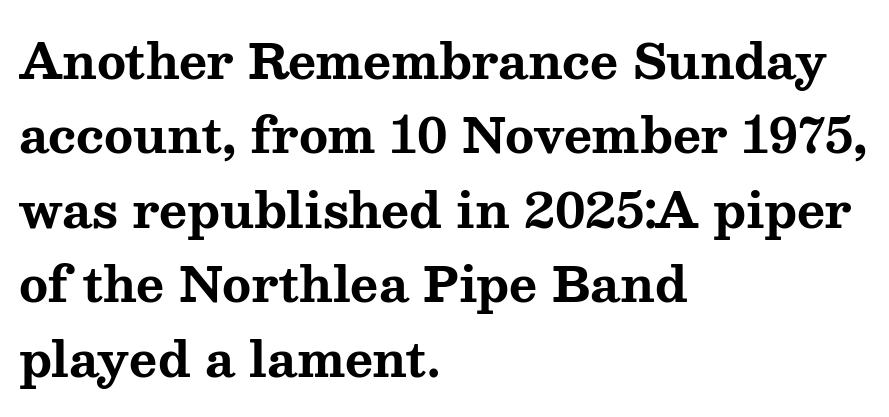
Quick note: interline space is typical. It's the straight-up-and-down kind of type. Nobody drew a line under any word here. In terms of letterform style, serifs are clearly present.
